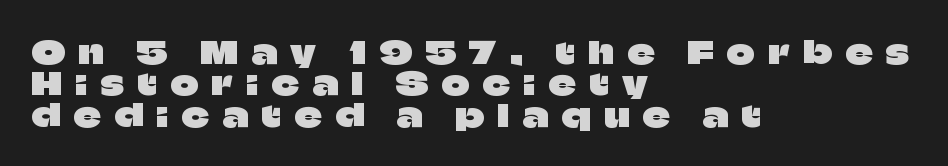
The rendering anchors every line to the left-hand side. The typeface chosen for these lines omits serifs. Words float on clear page, feet unadorned. Think of a printed novel: that variable character pitch is what you see here.
